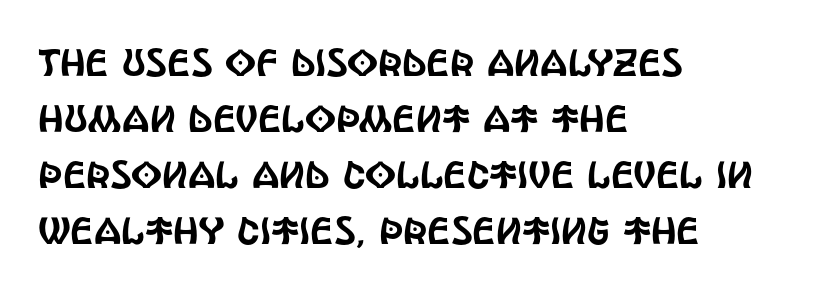
The image shows 38 px condensed sans-serif type, upright; set left-aligned, normal line spacing (1.47x), normal letter spacing, not underlined; a large x-height.
